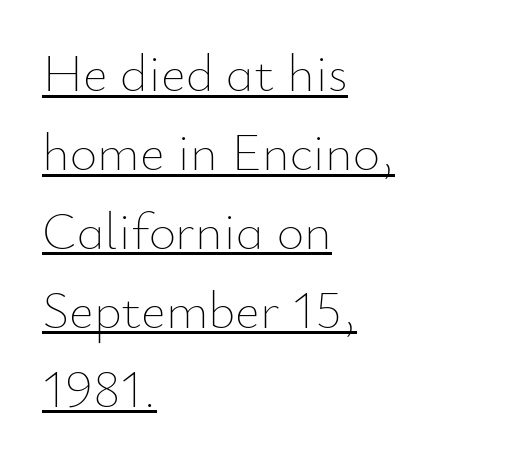
Q: Is the text bold? A: No.
Q: Is the text italic (slanted)? A: No, it is upright.
Q: Is the text underlined? A: Yes.
Q: How is the paragraph aligned? A: Left-aligned.
Q: Is the spacing between letters normal or unusually wide? A: Normal.
Q: Is the spacing between lines tight, normal or loose? A: Normal.
Q: Width (condensed, normal, or wide)? A: Normal.
Q: Stroke contrast? A: Low.
Q: x-height? A: Small.
Q: Monospaced? A: No.
